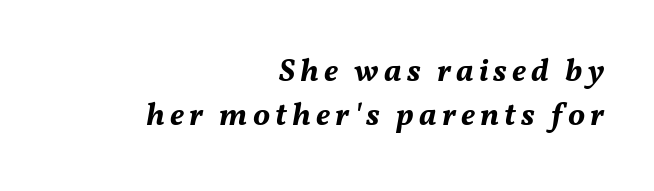
The image shows 32 px bold type, italic (leaning right); set right-aligned, normal line spacing (1.38x), not underlined; medium stroke contrast and a medium x-height.
